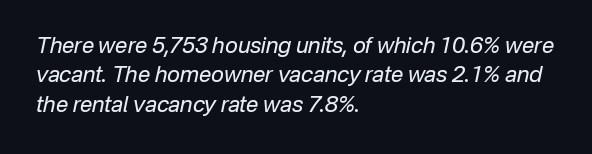
Q: Is the text bold? A: No.
Q: Is the text italic (slanted)? A: Yes, it leans right by about 12 degrees.
Q: Is the text underlined? A: No.
Q: How is the paragraph aligned? A: Left-aligned.
Q: Is the spacing between letters normal or unusually wide? A: Normal.
Q: Is the spacing between lines tight, normal or loose? A: Normal.
